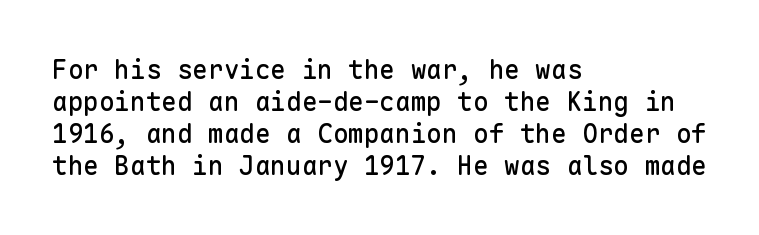
Q: Is the text italic (slanted)? A: No, it is upright.
Q: Is the text underlined? A: No.
Q: How is the paragraph aligned? A: Left-aligned.
Q: Is the spacing between letters normal or unusually wide? A: Normal.
